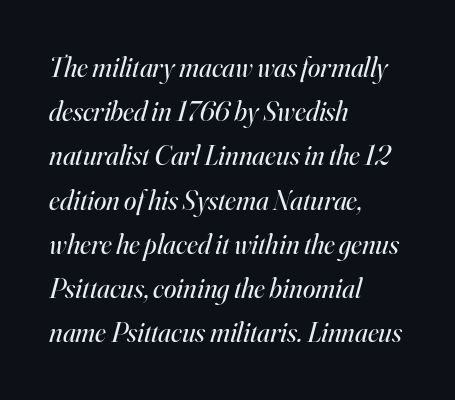
The baseline area is clear. Is there much room between lines? A standard amount, neither cramped nor airy. Observe the lean: these are italic letterforms. Standard letterfit; no display-style spreading of the glyphs. The typeface chosen for these lines features serifs. Casual observation: everything's shoved over to the left.
